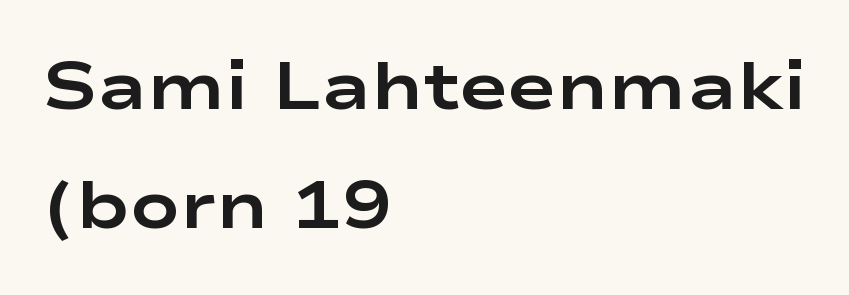
Q: Is the text bold? A: Yes.
Q: Is the text italic (slanted)? A: No, it is upright.
Q: Is the typeface a serif or a sans-serif typeface? A: Sans-serif.
Q: Is the text underlined? A: No.
Q: How is the paragraph aligned? A: Left-aligned.
Q: Is the spacing between letters normal or unusually wide? A: Normal.
Q: Width (condensed, normal, or wide)? A: Wide.
Q: Stroke contrast? A: Low.
Q: x-height? A: Medium.
Q: Monospaced? A: No.
